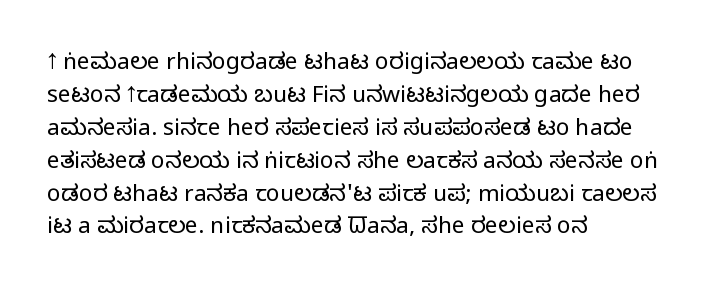
Q: Is the text bold? A: No.
Q: Is the text italic (slanted)? A: No, it is upright.
Q: Is the text underlined? A: No.
Q: How is the paragraph aligned? A: Left-aligned.
Q: Is the spacing between letters normal or unusually wide? A: Normal.
Q: Is the spacing between lines tight, normal or loose? A: Normal.
